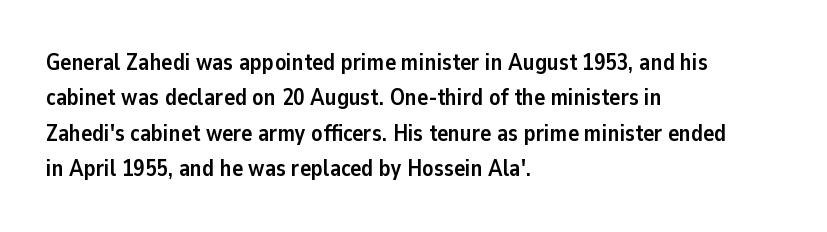
The strip under each line holds only bare page. The designer left line spacing at the default. Typeset ragged right — the left edge is the straight one. Heavy-handed strokes throughout: this text is bold.
